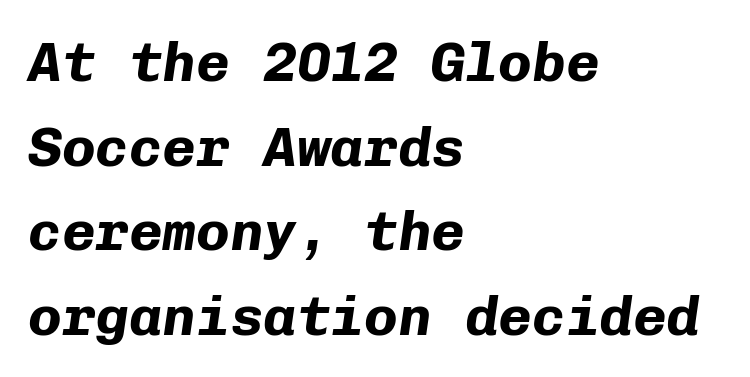
The strokes are fattened all the way to bold. Summary of vertical rhythm: regular, with standard interline spacing. Think of a typewriter: that constant character pitch is what you see here. These lines were composed using italics.
